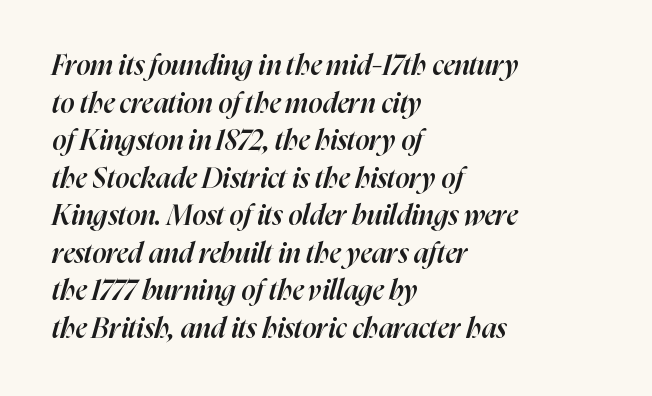
{"italic": "yes", "lean": "right", "slant_degrees": 16, "bold": "semi", "weight": "semibold", "width": "normal", "stroke_contrast": "high", "x_height": "medium", "monospaced": "no", "underline": "no", "align": "left", "line_spacing": "normal", "line_spacing_ratio": 1.34, "letter_spacing": "normal", "letter_spacing_em": 0.0, "glyph_px": 28}
